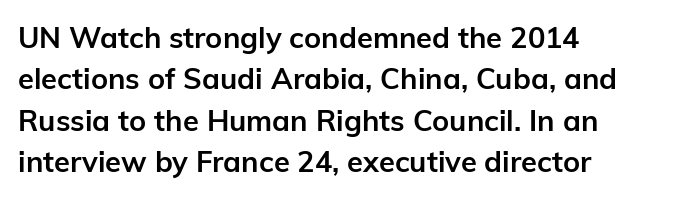
Q: Is the text bold? A: Yes.
Q: Is the text italic (slanted)? A: No, it is upright.
Q: Is the typeface a serif or a sans-serif typeface? A: Sans-serif.
Q: Is the text underlined? A: No.
Q: How is the paragraph aligned? A: Left-aligned.
Q: Is the spacing between letters normal or unusually wide? A: Normal.
Q: Is the spacing between lines tight, normal or loose? A: Normal.
Q: Width (condensed, normal, or wide)? A: Normal.
Q: Stroke contrast? A: Low.
Q: x-height? A: Medium.
Q: Monospaced? A: No.
